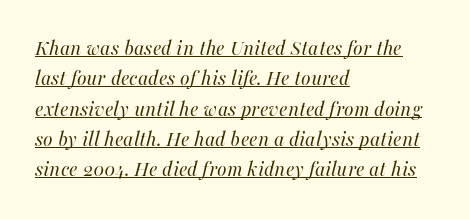
The image shows 22 px text type, italic (leaning right); set left-aligned, normal line spacing (1.38x), normal letter spacing, underlined.
